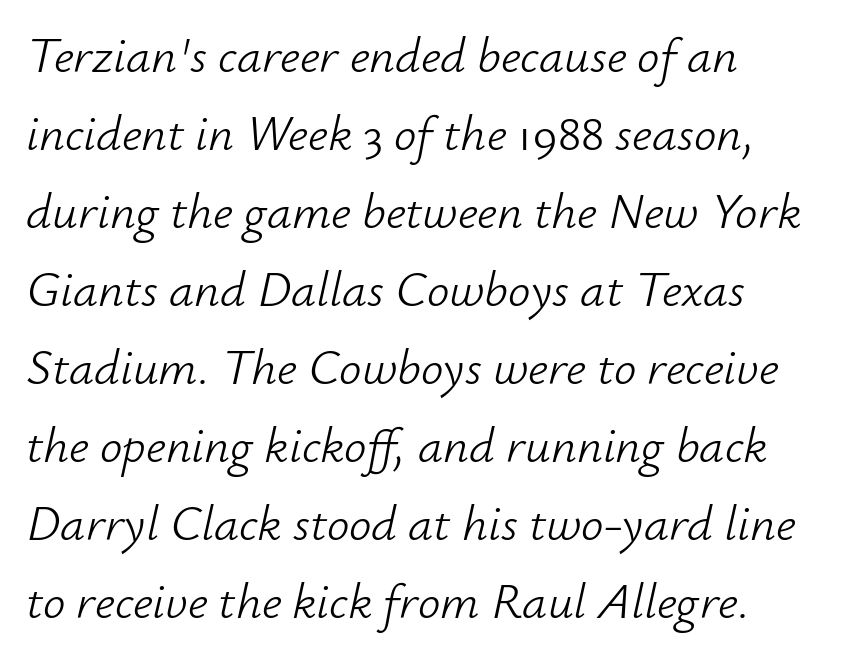
Q: Is the text bold? A: No.
Q: Is the text italic (slanted)? A: Yes, it leans right by about 12 degrees.
Q: Is the text underlined? A: No.
Q: How is the paragraph aligned? A: Left-aligned.
Q: Is the spacing between letters normal or unusually wide? A: Normal.
Q: Is the spacing between lines tight, normal or loose? A: Normal.
Q: Width (condensed, normal, or wide)? A: Normal.
Q: Stroke contrast? A: Low.
Q: x-height? A: Small.
Q: Monospaced? A: No.
